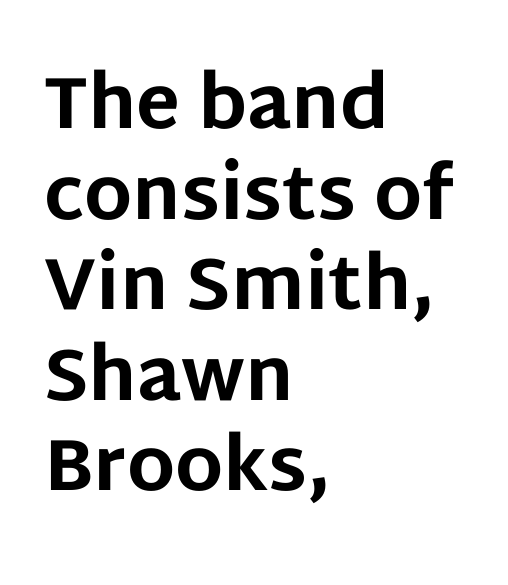
The image shows 73 px bold sans-serif type, upright; set left-aligned, line spacing 1.24x, normal letter spacing, not underlined; low stroke contrast and a large x-height.
